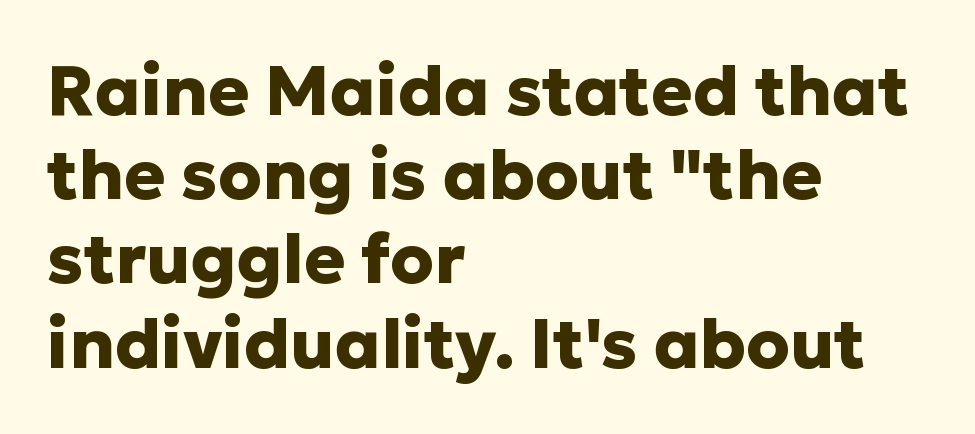
Each word holds together tightly as a unit, with standard inter-letter gaps. The gap between lines stays unmarked. The setting favours the left margin, as ordinary paragraphs usually do. You can tell it's not italic because the verticals are truly vertical. The glyphs in this specimen are sans serif. The font is running at its bold setting.
